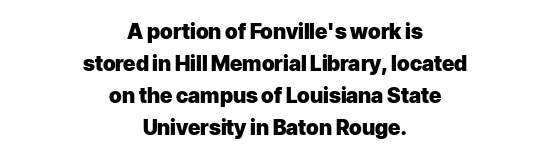
Q: Is the text bold? A: Yes.
Q: Is the text italic (slanted)? A: No, it is upright.
Q: Is the text underlined? A: No.
Q: How is the paragraph aligned? A: Centered.
Q: Is the spacing between letters normal or unusually wide? A: Normal.
Q: Is the spacing between lines tight, normal or loose? A: Normal.
